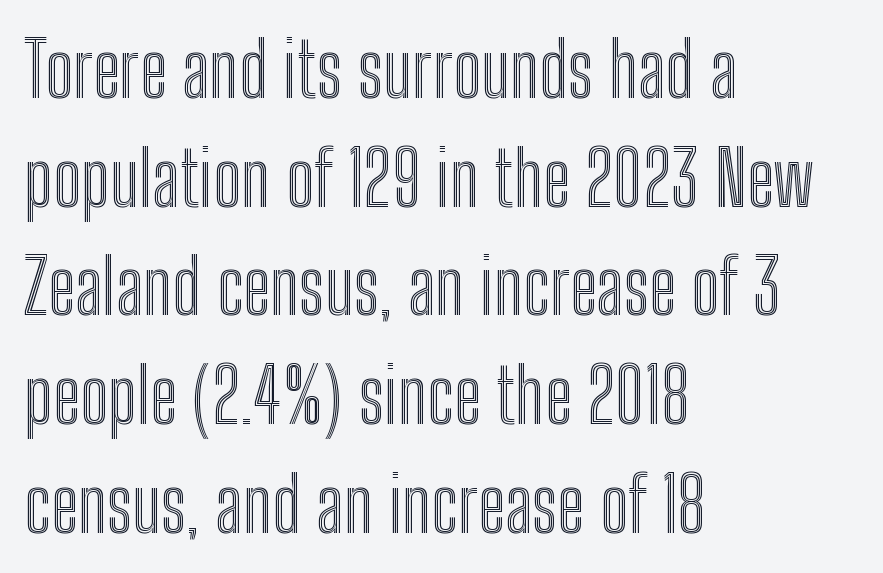
Q: Is the text italic (slanted)? A: No, it is upright.
Q: Is the text underlined? A: No.
Q: How is the paragraph aligned? A: Left-aligned.
Q: Is the spacing between letters normal or unusually wide? A: Normal.
Q: Is the spacing between lines tight, normal or loose? A: Normal.
Q: Width (condensed, normal, or wide)? A: Condensed.
Q: x-height? A: Medium.
Q: Monospaced? A: No.
